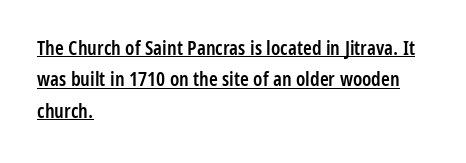
The image shows 20 px text type, upright; set left-aligned, normal line spacing (1.57x), normal letter spacing, underlined.
